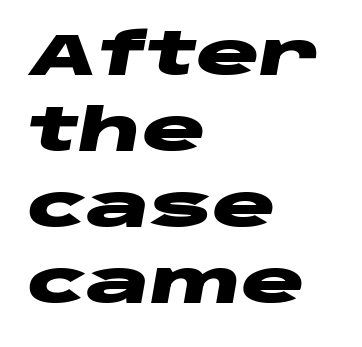
Underline: absent. The gaps between neighbouring characters are ordinary and unremarkable. One glance says typical: line gaps are just what's usual. Character widths vary here, with narrow letters taking less room than wide ones. Plenty of ink on the page — the face is bold.
